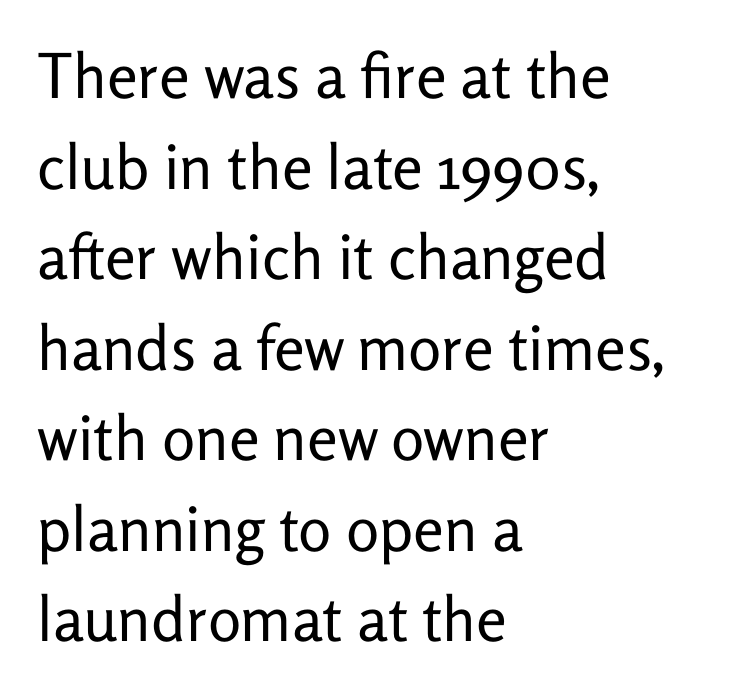
{"serif": "no", "italic": "no", "bold": "no", "weight": "regular", "width": "normal", "stroke_contrast": "low", "x_height": "medium", "monospaced": "no", "underline": "no", "align": "left", "line_spacing": "normal", "line_spacing_ratio": 1.46, "letter_spacing": "normal", "letter_spacing_em": 0.0, "glyph_px": 62}
